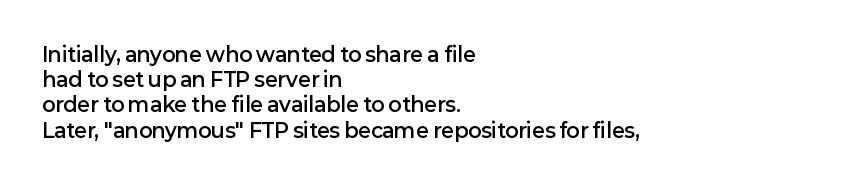
Caption: multi-line text, flush left, ragged right. Is the type bold? Partly — it's a semibold, heavier than regular but not fully bold. The rendering keeps characters at their native spacing. Is there any slant? The stems are plumb. Compared with typical paragraphs, the rows here are spaced about the same.
